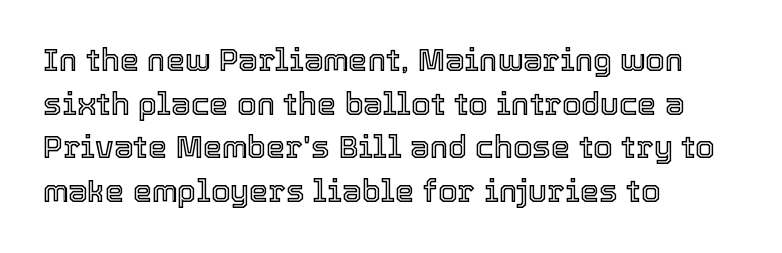
{"italic": "no", "width": "normal", "x_height": "medium", "monospaced": "no", "underline": "no", "align": "left", "line_spacing": "normal", "line_spacing_ratio": 1.41, "letter_spacing": "normal", "letter_spacing_em": 0.0, "glyph_px": 31}
